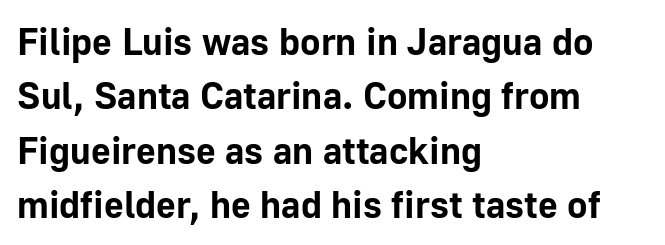
Note the varied advance widths — an 'i' is clearly narrower than an 'm'. The passage is arranged the way most books set body copy — flush left. You can tell from the bare stems that sans-serif type was used. Characters remain perfectly vertical along every line.
